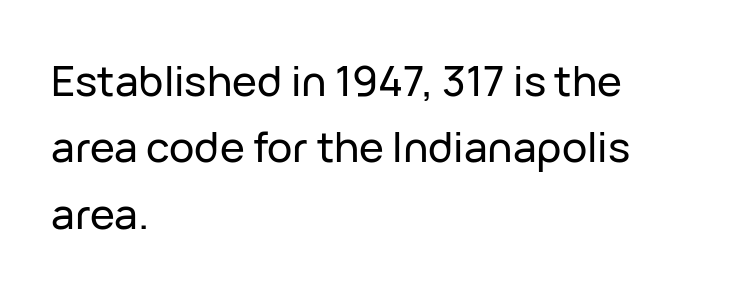
What's the leading like? Ordinary, nothing unusual. Rule under the text: the space is simply empty. The font's upright variant was chosen for this text. Look at the tracking — it's just the regular setting, nothing added. Character widths vary here, with narrow letters taking less room than wide ones. In terms of letterform style, serifs are entirely absent.
